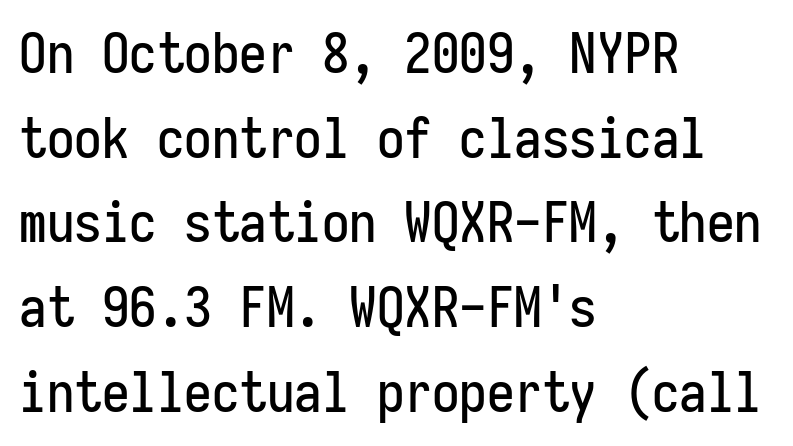
The image shows 55 px condensed sans-serif type, upright, monospaced; set left-aligned, normal line spacing (1.54x), normal letter spacing, not underlined; low stroke contrast and a medium x-height.
